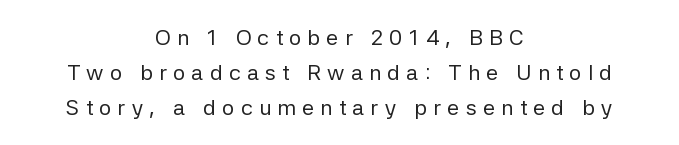
{"italic": "no", "bold": "no", "underline": "no", "align": "center", "line_spacing": "normal", "line_spacing_ratio": 1.58, "letter_spacing": "wide", "letter_spacing_em": 0.28, "glyph_px": 22}
